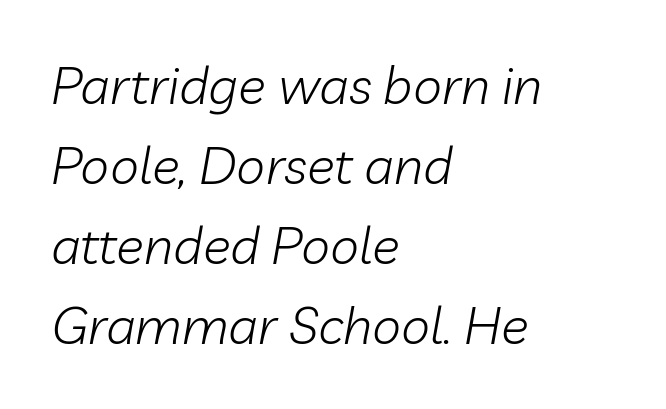
Q: Is the text bold? A: No.
Q: Is the text italic (slanted)? A: Yes, it leans right by about 10 degrees.
Q: Is the text underlined? A: No.
Q: How is the paragraph aligned? A: Left-aligned.
Q: Is the spacing between letters normal or unusually wide? A: Normal.
Q: Is the spacing between lines tight, normal or loose? A: Normal.
Q: Width (condensed, normal, or wide)? A: Normal.
Q: Stroke contrast? A: Low.
Q: x-height? A: Medium.
Q: Monospaced? A: No.
